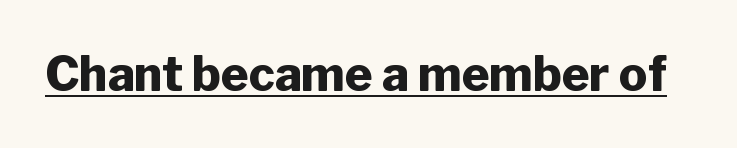
{"serif": "no", "italic": "no", "bold": "yes", "weight": "heavy", "width": "normal", "stroke_contrast": "low", "x_height": "medium", "monospaced": "no", "underline": "yes", "letter_spacing": "normal", "letter_spacing_em": 0.0, "glyph_px": 47}
